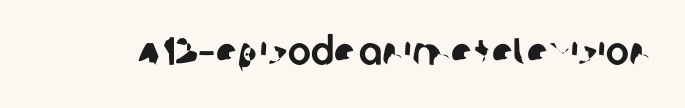
The image shows 39 px sans-serif type; set normal letter spacing, not underlined; low stroke contrast and a large x-height.
